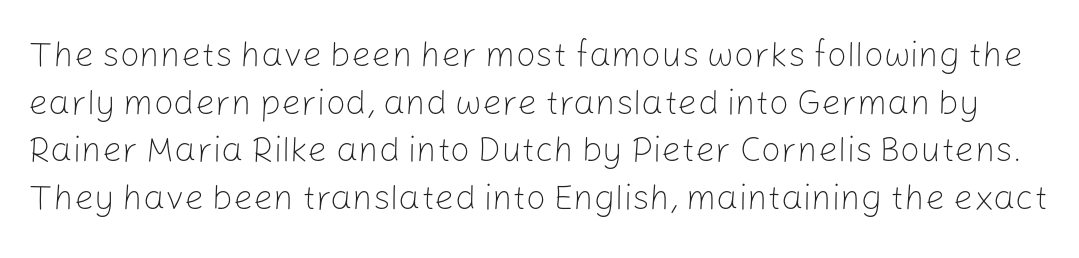
Q: Is the text bold? A: No.
Q: Is the text italic (slanted)? A: No, it is upright.
Q: Is the typeface a serif or a sans-serif typeface? A: Sans-serif.
Q: Is the text underlined? A: No.
Q: Is the spacing between letters normal or unusually wide? A: Normal.
Q: Is the spacing between lines tight, normal or loose? A: Normal.
Q: Width (condensed, normal, or wide)? A: Normal.
Q: Stroke contrast? A: Low.
Q: x-height? A: Medium.
Q: Monospaced? A: No.
